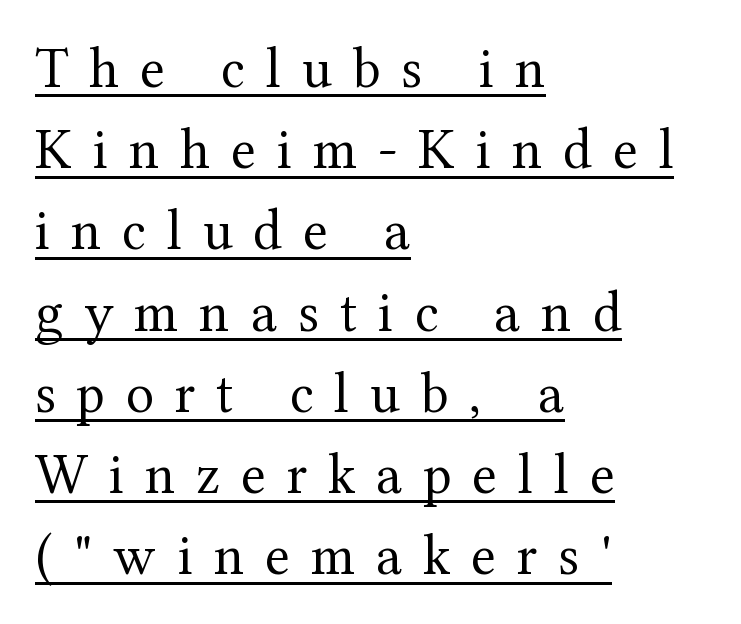
{"serif": "yes", "italic": "no", "bold": "no", "weight": "regular", "width": "normal", "stroke_contrast": "medium", "x_height": "medium", "monospaced": "no", "underline": "yes", "align": "left", "line_spacing": "normal", "line_spacing_ratio": 1.4, "letter_spacing": "wide", "letter_spacing_em": 0.36, "glyph_px": 58}
